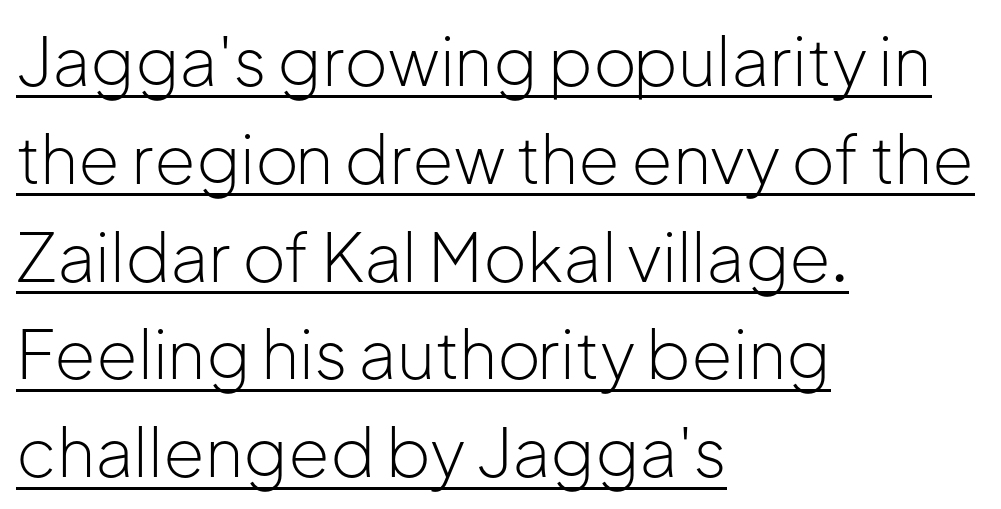
{"serif": "no", "italic": "no", "bold": "no", "weight": "light", "width": "normal", "stroke_contrast": "low", "x_height": "medium", "monospaced": "no", "underline": "yes", "align": "left", "line_spacing": "normal", "line_spacing_ratio": 1.46, "letter_spacing": "normal", "letter_spacing_em": 0.0, "glyph_px": 67}
